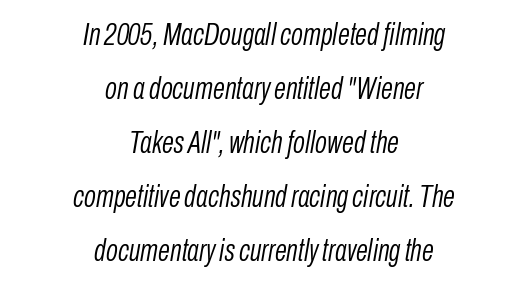
Q: Is the text bold? A: No.
Q: Is the text italic (slanted)? A: Yes, it leans right by about 10 degrees.
Q: Is the text underlined? A: No.
Q: How is the paragraph aligned? A: Centered.
Q: Is the spacing between letters normal or unusually wide? A: Normal.
Q: Width (condensed, normal, or wide)? A: Condensed.
Q: Stroke contrast? A: Low.
Q: x-height? A: Medium.
Q: Monospaced? A: No.
